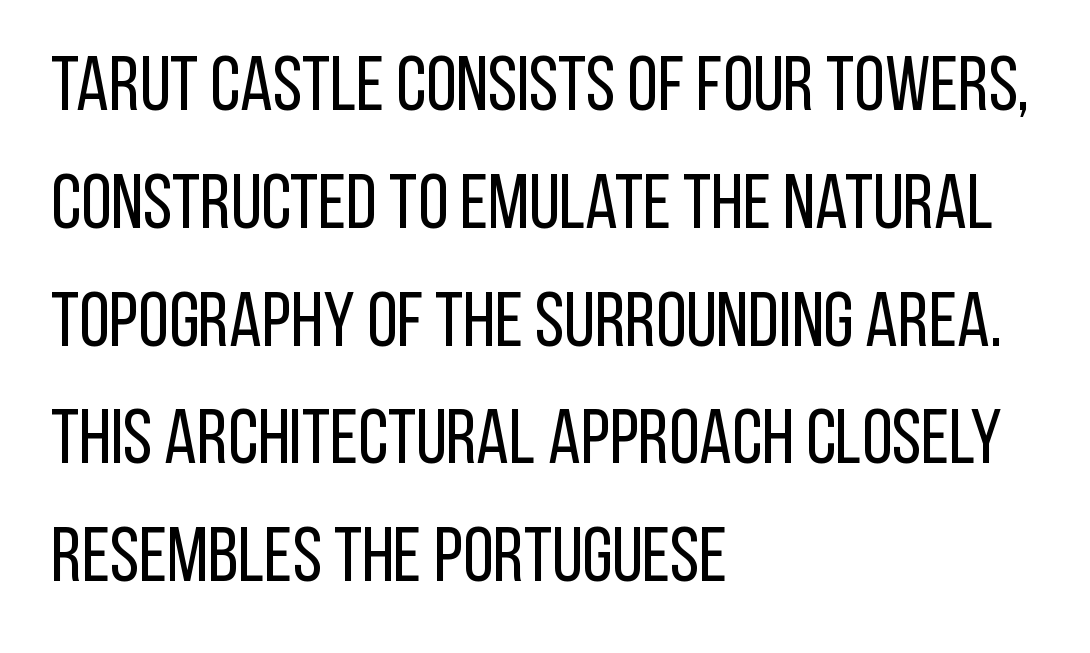
Q: Is the text bold? A: No.
Q: Is the text italic (slanted)? A: No, it is upright.
Q: Is the typeface a serif or a sans-serif typeface? A: Sans-serif.
Q: Is the text underlined? A: No.
Q: How is the paragraph aligned? A: Left-aligned.
Q: Is the spacing between letters normal or unusually wide? A: Normal.
Q: Is the spacing between lines tight, normal or loose? A: Normal.
Q: Width (condensed, normal, or wide)? A: Condensed.
Q: Stroke contrast? A: Low.
Q: x-height? A: Large.
Q: Monospaced? A: No.
